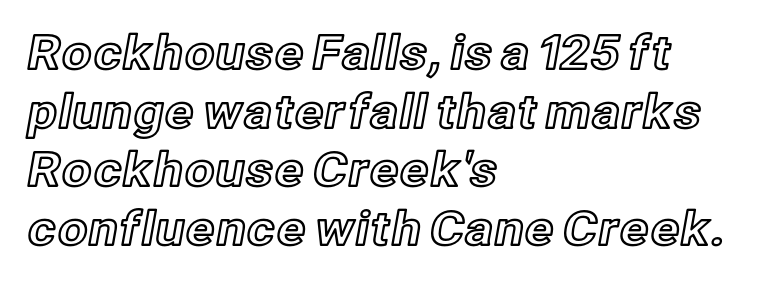
{"width": "normal", "x_height": "medium", "monospaced": "no", "underline": "no", "align": "left", "line_spacing": "normal", "line_spacing_ratio": 1.25, "letter_spacing": "normal", "letter_spacing_em": 0.0, "glyph_px": 47}
